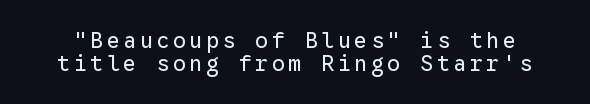
{"italic": "no", "bold": "no", "underline": "no", "line_spacing": "tight", "line_spacing_ratio": 1.04, "glyph_px": 22}
